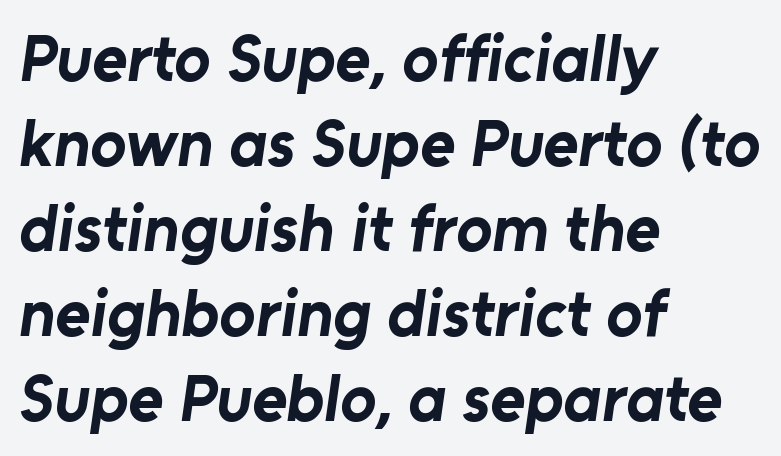
Q: Is the text bold? A: Yes.
Q: Is the typeface a serif or a sans-serif typeface? A: Sans-serif.
Q: Is the text underlined? A: No.
Q: How is the paragraph aligned? A: Left-aligned.
Q: Is the spacing between letters normal or unusually wide? A: Normal.
Q: Is the spacing between lines tight, normal or loose? A: Normal.
Q: Width (condensed, normal, or wide)? A: Normal.
Q: Stroke contrast? A: Low.
Q: x-height? A: Medium.
Q: Monospaced? A: No.
